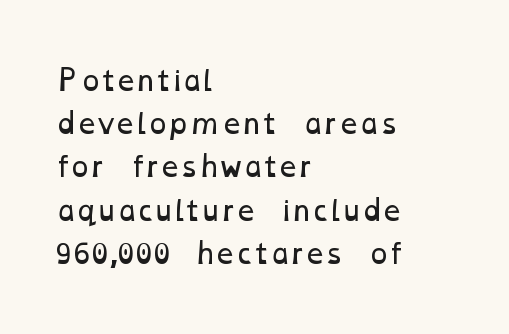
Q: Is the text bold? A: No.
Q: Is the text underlined? A: No.
Q: How is the paragraph aligned? A: Left-aligned.
Q: Is the spacing between letters normal or unusually wide? A: Normal.
Q: Is the spacing between lines tight, normal or loose? A: Normal.
